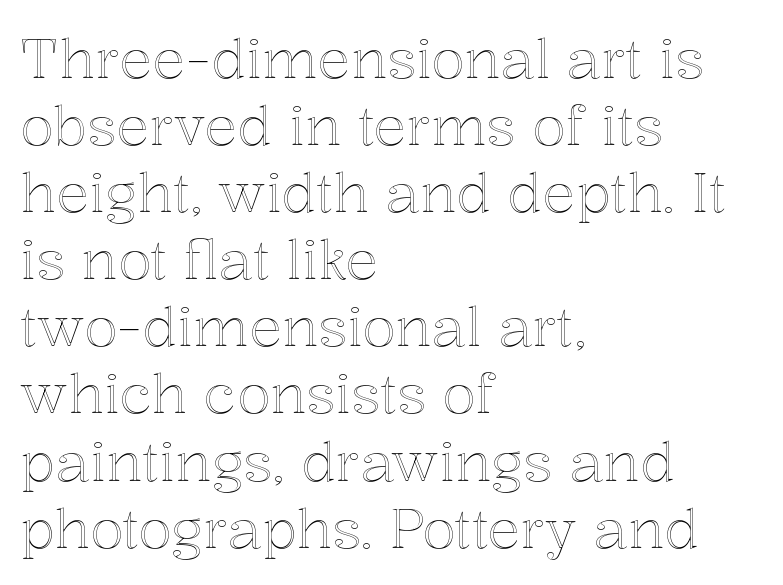
The passage shown is typed in a proportional face where columns would drift. The passage shown is not underscored anywhere. Tracking here is standard; glyphs follow each other at the usual distance. The lettering stays uniformly vertical, giving the passage a roman look. Horizontal alignment here is leftward, the default for most running prose.
